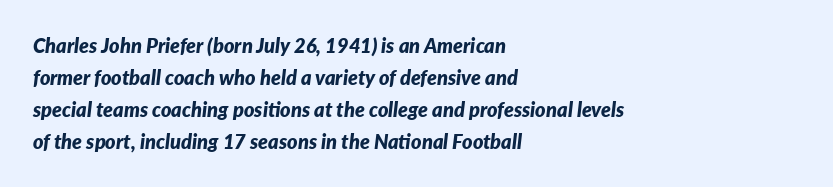
Q: Is the text bold? A: Yes.
Q: Is the text italic (slanted)? A: Yes, it leans right by about 7 degrees.
Q: Is the text underlined? A: No.
Q: How is the paragraph aligned? A: Left-aligned.
Q: Is the spacing between letters normal or unusually wide? A: Normal.
Q: Is the spacing between lines tight, normal or loose? A: Normal.
